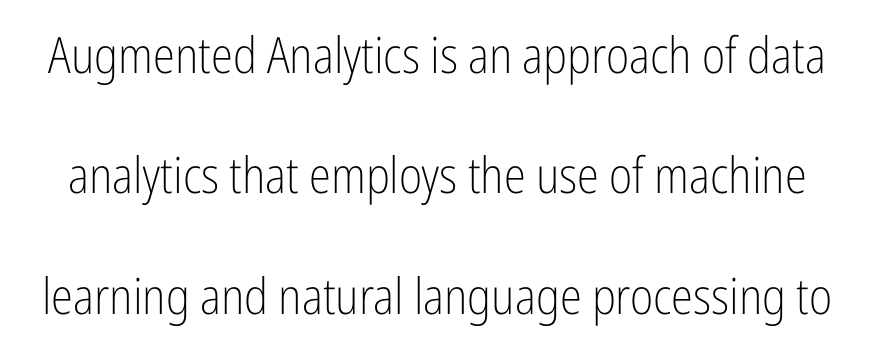
The image shows 50 px light, condensed sans-serif type, upright; set loose line spacing (2.41x), normal letter spacing, not underlined; low stroke contrast and a medium x-height.
